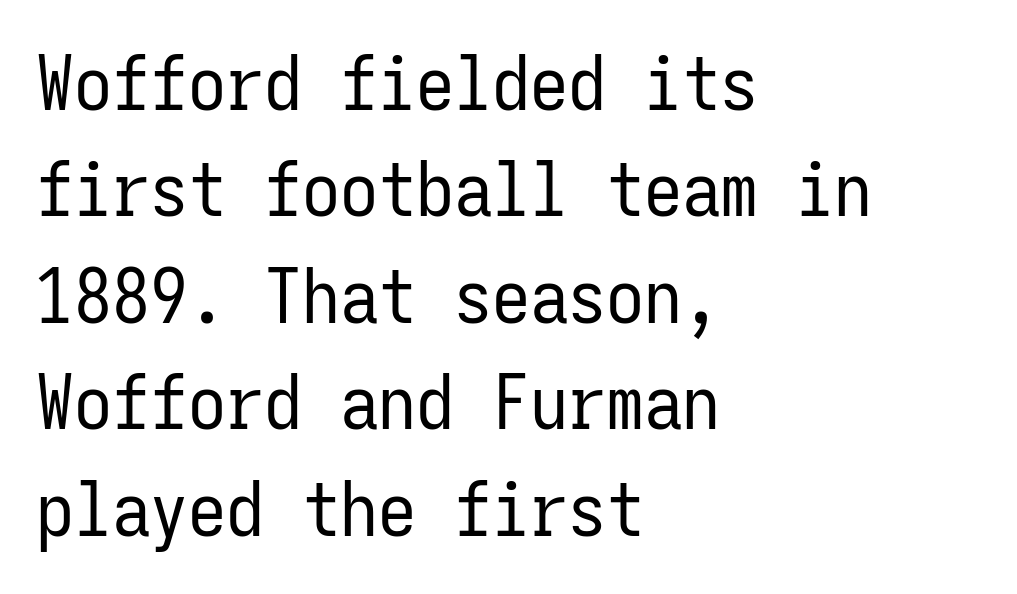
The image shows 76 px regular-weight, condensed sans-serif type, upright, monospaced; set left-aligned, normal line spacing (1.4x), normal letter spacing, not underlined; low stroke contrast and a medium x-height.
